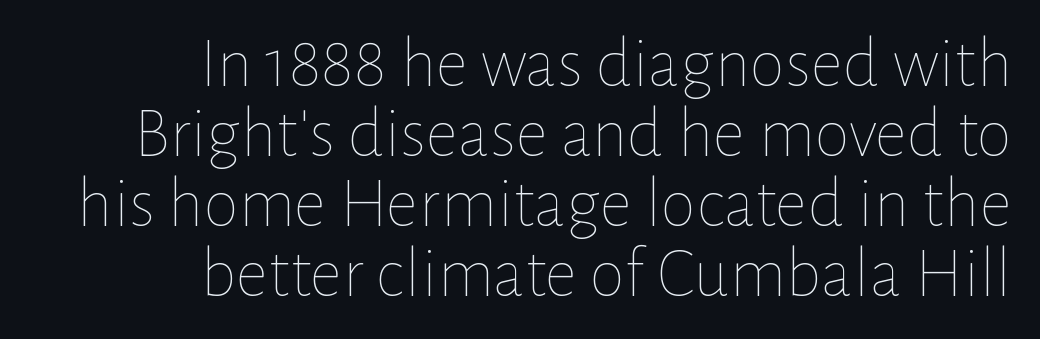
Q: Is the text bold? A: No.
Q: Is the text italic (slanted)? A: No, it is upright.
Q: Is the text underlined? A: No.
Q: How is the paragraph aligned? A: Right-aligned.
Q: Is the spacing between letters normal or unusually wide? A: Normal.
Q: Is the spacing between lines tight, normal or loose? A: Tight.
Q: Width (condensed, normal, or wide)? A: Normal.
Q: Stroke contrast? A: Low.
Q: x-height? A: Medium.
Q: Monospaced? A: No.
